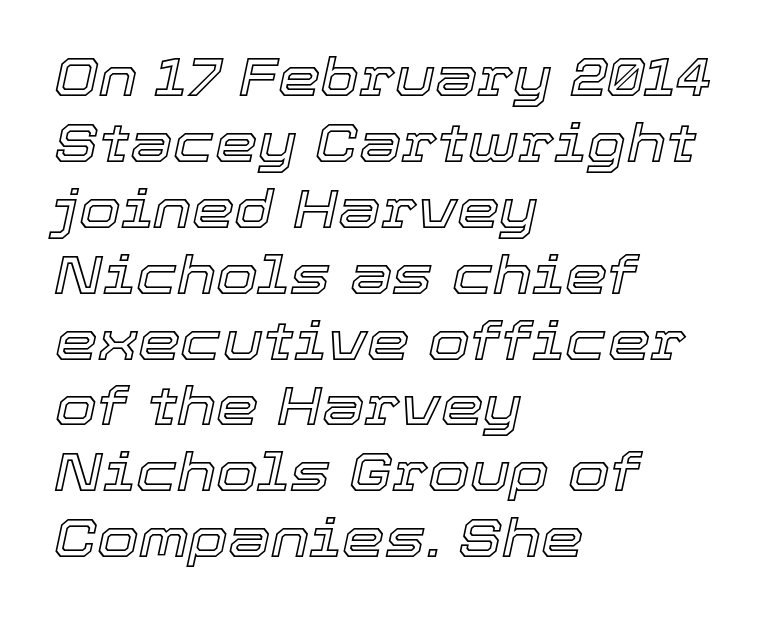
The image shows 54 px text type, italic (leaning right); set left-aligned, line spacing 1.22x, normal letter spacing, not underlined; a medium x-height.
